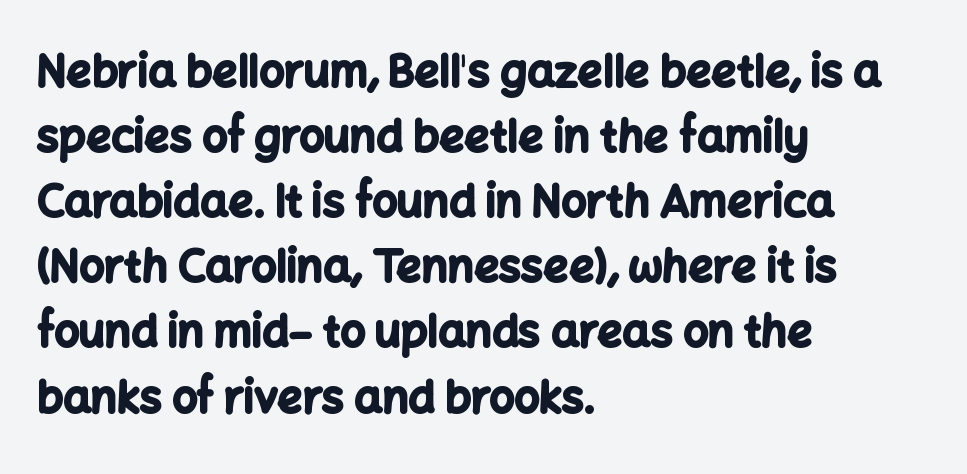
Q: Is the text bold? A: Yes.
Q: Is the text italic (slanted)? A: No, it is upright.
Q: Is the typeface a serif or a sans-serif typeface? A: Sans-serif.
Q: Is the text underlined? A: No.
Q: How is the paragraph aligned? A: Left-aligned.
Q: Is the spacing between letters normal or unusually wide? A: Normal.
Q: Is the spacing between lines tight, normal or loose? A: Normal.
Q: Width (condensed, normal, or wide)? A: Normal.
Q: Stroke contrast? A: Low.
Q: x-height? A: Medium.
Q: Monospaced? A: No.
